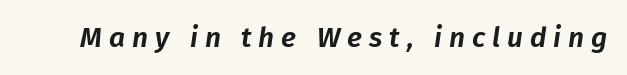
The image shows 28 px text type, italic (leaning right); set unusually wide letter spacing (+0.25 em), not underlined; low stroke contrast and a medium x-height.
